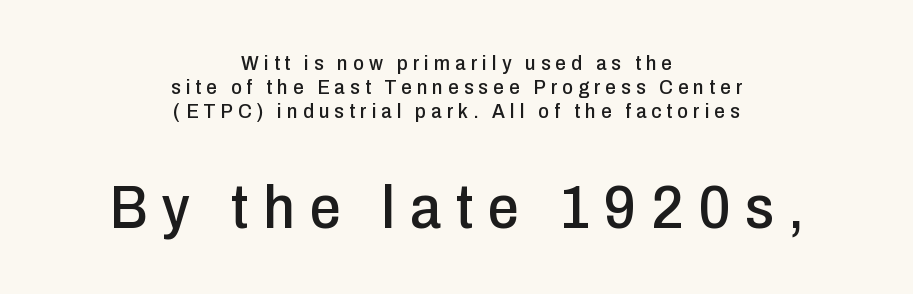
{"serif": "no", "italic": "no", "width": "condensed", "stroke_contrast": "low", "x_height": "medium", "monospaced": "no", "underline": "no", "align": "center", "line_spacing": "tight", "line_spacing_ratio": 1.15, "letter_spacing": "wide", "letter_spacing_em": 0.24, "larger_block": "second", "size_ratio": 2.95, "glyph_px": 62}
